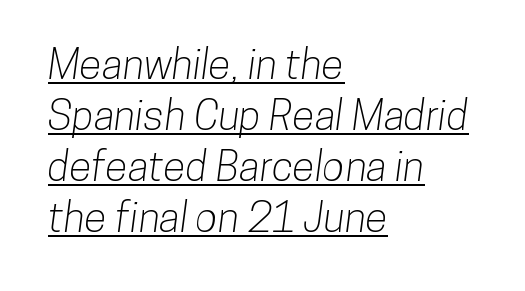
Q: Is the typeface a serif or a sans-serif typeface? A: Sans-serif.
Q: Is the text underlined? A: Yes.
Q: How is the paragraph aligned? A: Left-aligned.
Q: Is the spacing between letters normal or unusually wide? A: Normal.
Q: Width (condensed, normal, or wide)? A: Condensed.
Q: Stroke contrast? A: Low.
Q: x-height? A: Medium.
Q: Monospaced? A: No.
